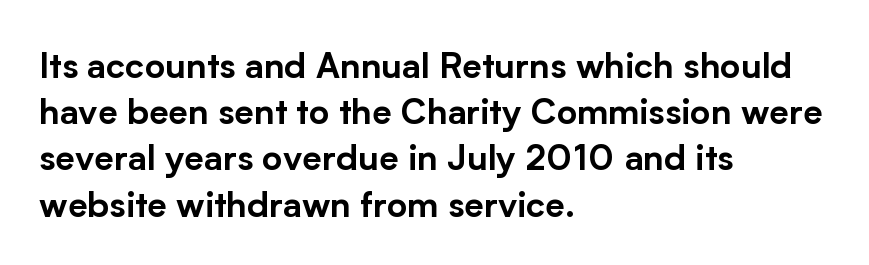
{"serif": "no", "italic": "no", "width": "normal", "stroke_contrast": "low", "x_height": "medium", "monospaced": "no", "underline": "no", "align": "left", "line_spacing": "normal", "line_spacing_ratio": 1.32, "letter_spacing": "normal", "letter_spacing_em": 0.0, "glyph_px": 35}
